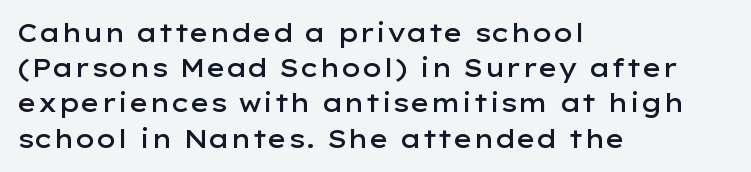
Q: Is the text bold? A: Semi-bold.
Q: Is the text italic (slanted)? A: No, it is upright.
Q: Is the text underlined? A: No.
Q: How is the paragraph aligned? A: Left-aligned.
Q: Is the spacing between letters normal or unusually wide? A: Normal.
Q: Is the spacing between lines tight, normal or loose? A: Normal.
